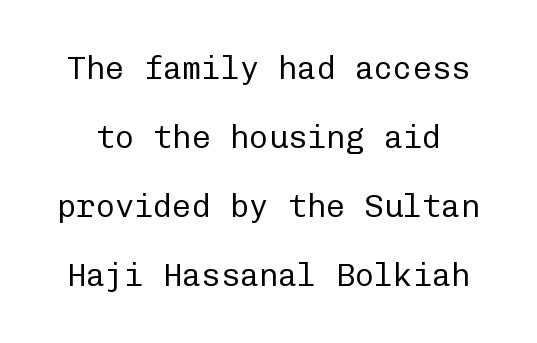
Q: Is the text bold? A: No.
Q: Is the text italic (slanted)? A: No, it is upright.
Q: Is the typeface a serif or a sans-serif typeface? A: Sans-serif.
Q: Is the text underlined? A: No.
Q: Is the spacing between letters normal or unusually wide? A: Normal.
Q: Is the spacing between lines tight, normal or loose? A: Loose.
Q: Width (condensed, normal, or wide)? A: Normal.
Q: Stroke contrast? A: Low.
Q: x-height? A: Medium.
Q: Monospaced? A: Yes.
